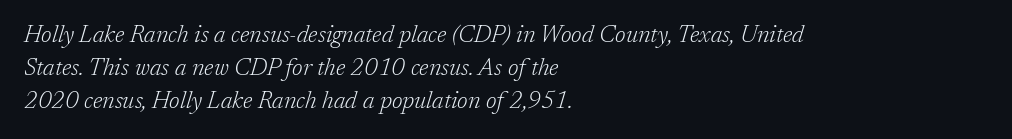
{"italic": "yes", "lean": "right", "slant_degrees": 17, "bold": "no", "underline": "no", "align": "left", "line_spacing": "normal", "line_spacing_ratio": 1.37, "letter_spacing": "normal", "letter_spacing_em": 0.0, "glyph_px": 24}
